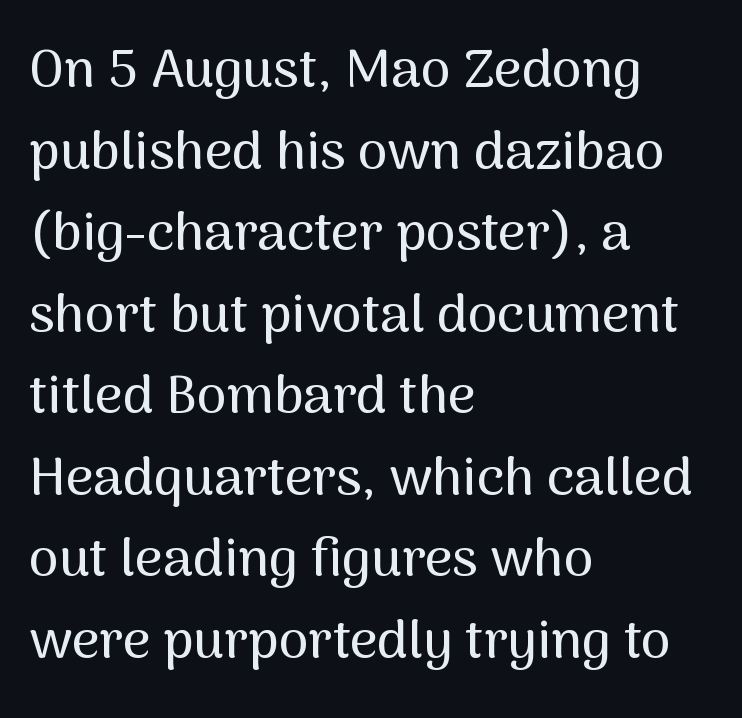
The image shows 54 px sans-serif type, upright; set left-aligned, normal line spacing (1.51x), normal letter spacing, not underlined; medium stroke contrast and a medium x-height.
